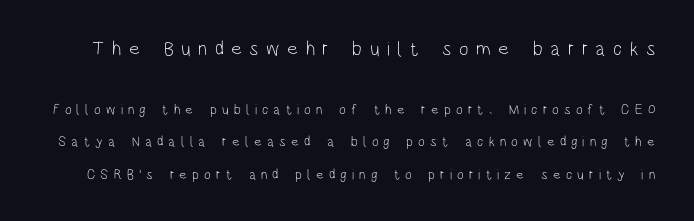
{"italic": "no", "bold": "no", "underline": "no", "line_spacing": "loose", "line_spacing_ratio": 2.33, "letter_spacing": "wide", "letter_spacing_em": 0.37, "larger_block": "first", "size_ratio": 1.43, "glyph_px": 20}
